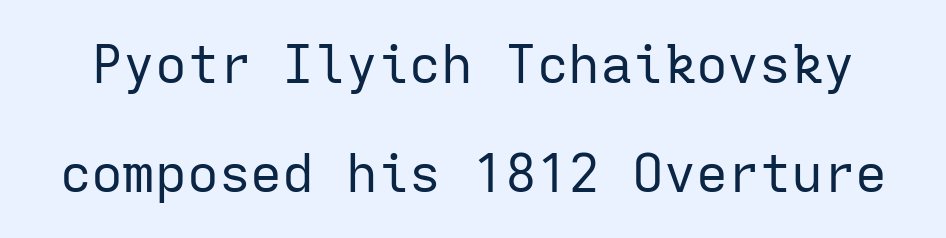
The image shows 53 px regular-weight sans-serif type, upright, monospaced; set loose line spacing (2.05x), normal letter spacing, not underlined; low stroke contrast and a medium x-height.
